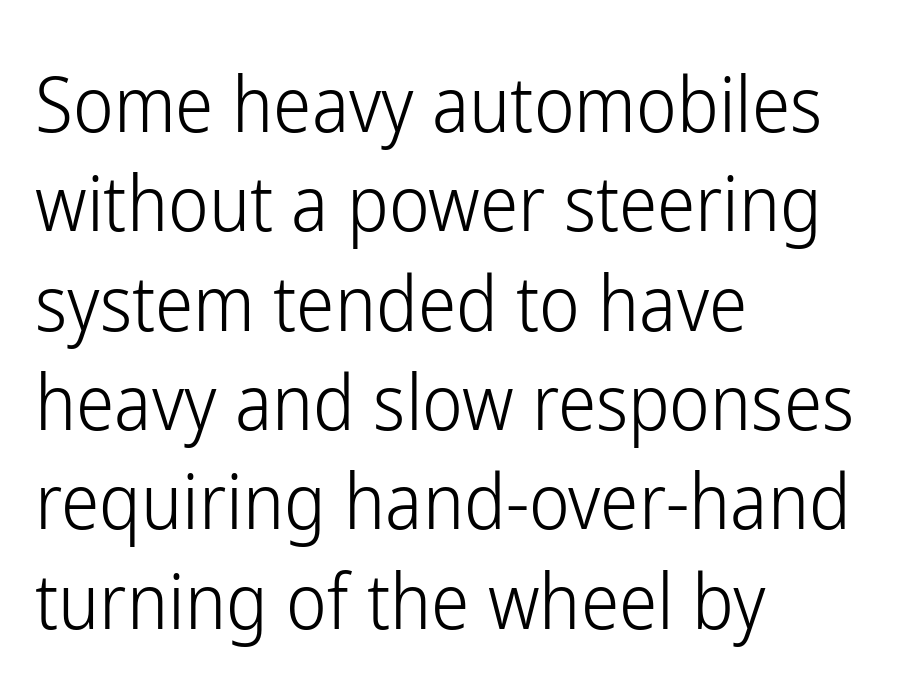
The image shows 77 px light, condensed sans-serif type, upright; set left-aligned, normal line spacing (1.29x), normal letter spacing, not underlined; low stroke contrast and a medium x-height.
